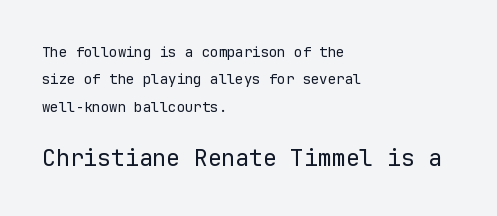
The image shows 23 px text type, upright; set left-aligned, loose line spacing (1.95x), normal letter spacing, not underlined; the second (bottom) block is 1.64x larger.
